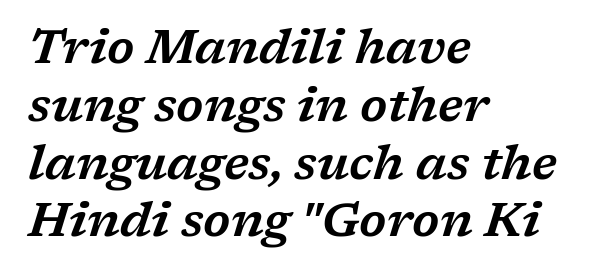
{"serif": "yes", "italic": "yes", "lean": "right", "slant_degrees": 17, "width": "wide", "stroke_contrast": "low", "x_height": "medium", "monospaced": "no", "underline": "no", "align": "left", "line_spacing_ratio": 1.23, "letter_spacing": "normal", "letter_spacing_em": 0.0, "glyph_px": 47}
